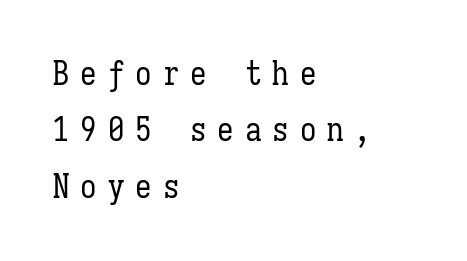
Q: Is the text bold? A: No.
Q: Is the text italic (slanted)? A: No, it is upright.
Q: Is the text underlined? A: No.
Q: How is the paragraph aligned? A: Left-aligned.
Q: Is the spacing between letters normal or unusually wide? A: Unusually wide.
Q: Width (condensed, normal, or wide)? A: Condensed.
Q: Stroke contrast? A: Low.
Q: x-height? A: Medium.
Q: Monospaced? A: Yes.
